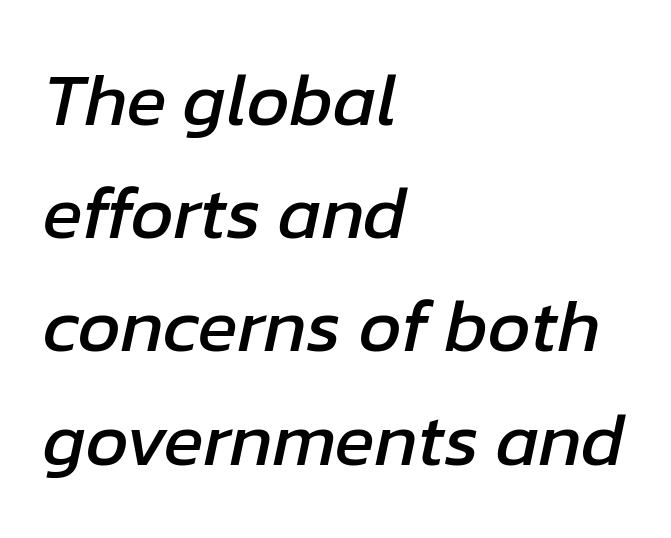
The image shows 74 px text type, italic (leaning right); set left-aligned, normal line spacing (1.53x), normal letter spacing, not underlined; low stroke contrast and a medium x-height.
